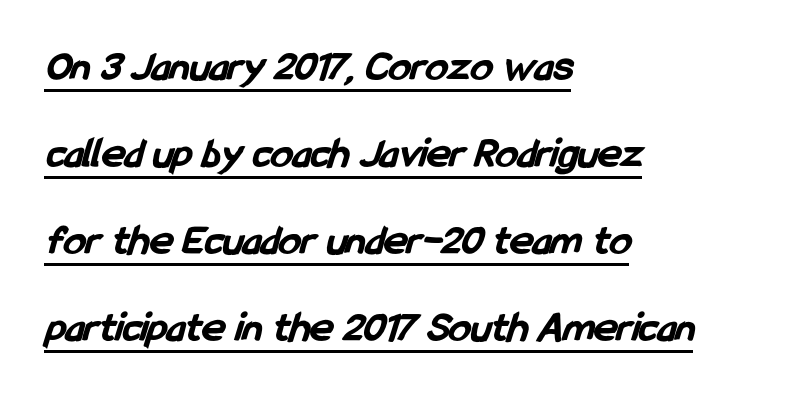
A classic flush-left, rag-right setting is used for this passage. Pretty heavy lettering here — definitely bold. You could call the tracking neutral — neither tight nor loose. You can see a thin bar hugging the bottom of the glyphs. Rows of type keep a wide berth in the vertical direction.
